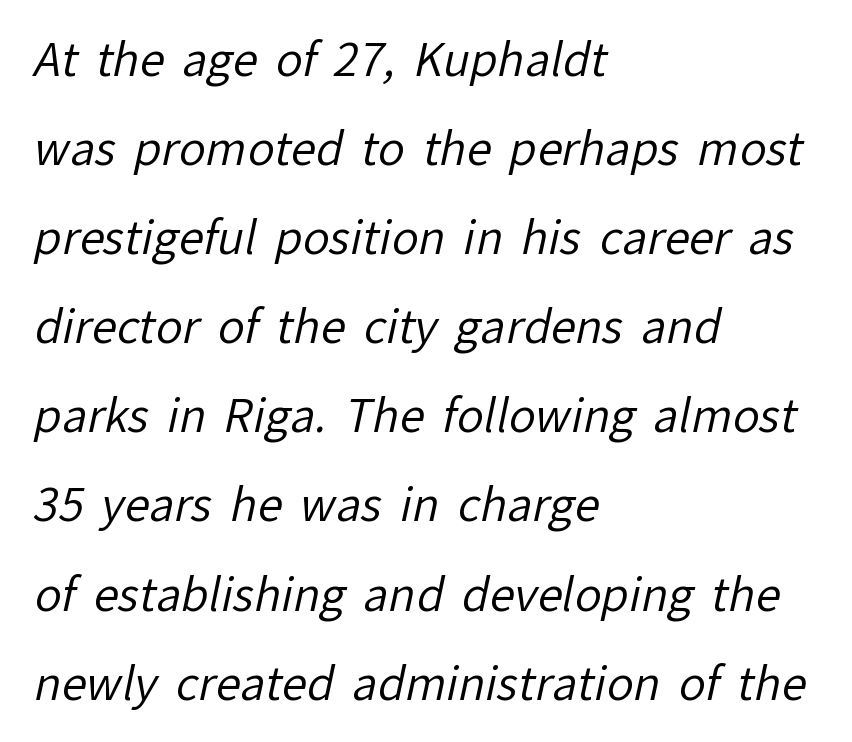
Q: Is the text bold? A: No.
Q: Is the typeface a serif or a sans-serif typeface? A: Sans-serif.
Q: Is the text underlined? A: No.
Q: How is the paragraph aligned? A: Left-aligned.
Q: Is the spacing between letters normal or unusually wide? A: Normal.
Q: Is the spacing between lines tight, normal or loose? A: Loose.
Q: Width (condensed, normal, or wide)? A: Normal.
Q: Stroke contrast? A: Low.
Q: x-height? A: Medium.
Q: Monospaced? A: No.
